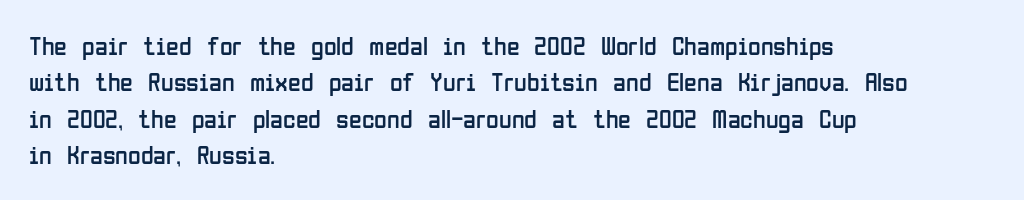
The image shows 26 px text type, upright; set left-aligned, normal line spacing (1.4x), normal letter spacing, not underlined.
